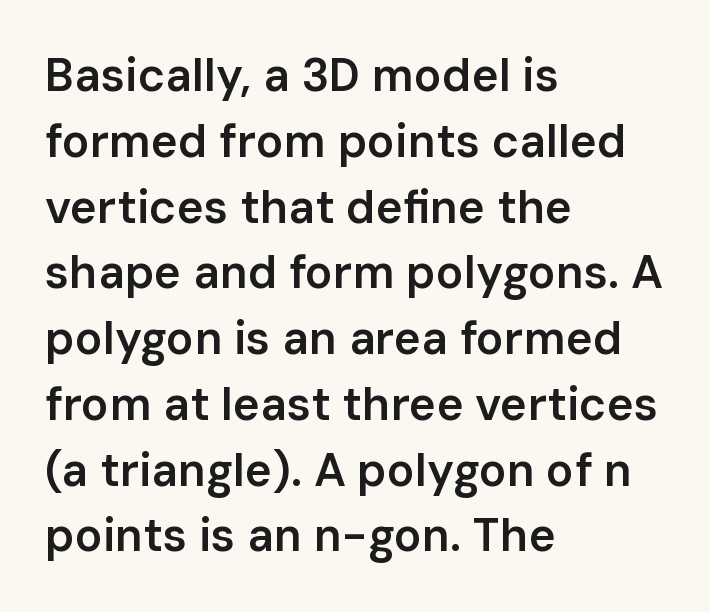
Every stem runs plumb, perpendicular to the baseline. No word sits above an underline. The rendering keeps characters at their native spacing. Stems and bowls a touch heavier than normal — semibold. Line beginnings align vertically; line endings do not.
